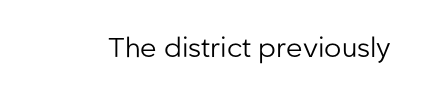
{"italic": "no", "bold": "no", "underline": "no", "letter_spacing": "normal", "letter_spacing_em": 0.0, "glyph_px": 27}
